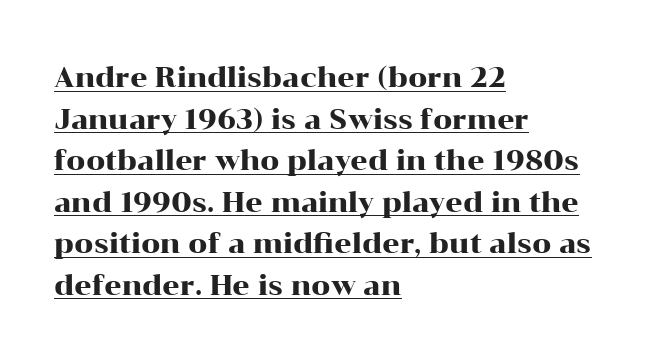
The image shows 27 px text type, upright; set left-aligned, normal line spacing (1.54x), normal letter spacing, underlined.
